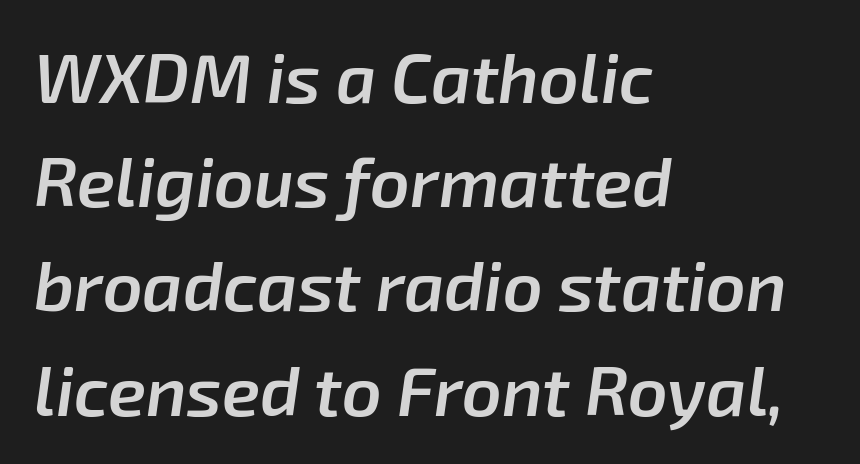
The image shows 69 px semibold type, italic (leaning right); set left-aligned, normal line spacing (1.51x), normal letter spacing, not underlined; low stroke contrast and a medium x-height.
